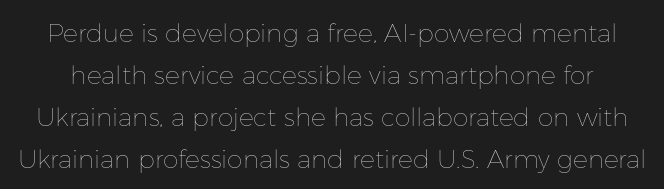
{"italic": "no", "bold": "no", "underline": "no", "line_spacing": "normal", "line_spacing_ratio": 1.68, "letter_spacing": "normal", "letter_spacing_em": 0.0, "glyph_px": 25}
